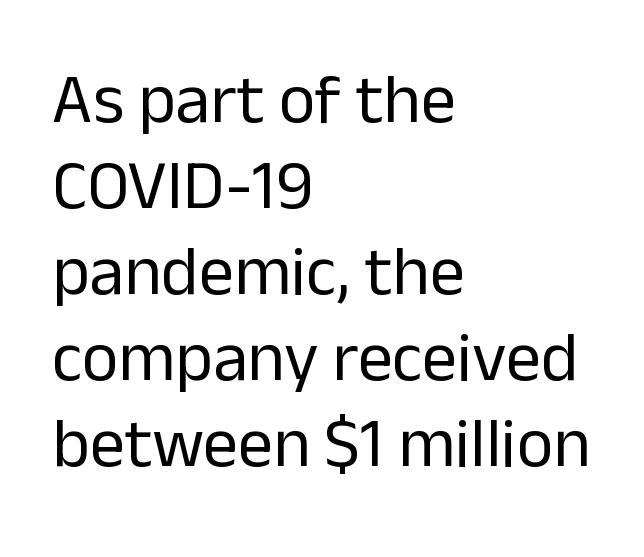
{"serif": "no", "italic": "no", "bold": "no", "weight": "regular", "width": "normal", "stroke_contrast": "low", "x_height": "medium", "monospaced": "no", "underline": "no", "align": "left", "line_spacing_ratio": 1.23, "letter_spacing": "normal", "letter_spacing_em": 0.0, "glyph_px": 70}
